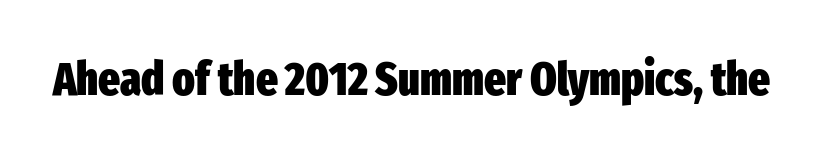
Q: Is the text bold? A: Yes.
Q: Is the text italic (slanted)? A: No, it is upright.
Q: Is the typeface a serif or a sans-serif typeface? A: Sans-serif.
Q: Is the text underlined? A: No.
Q: Is the spacing between letters normal or unusually wide? A: Normal.
Q: Width (condensed, normal, or wide)? A: Condensed.
Q: Stroke contrast? A: Low.
Q: x-height? A: Medium.
Q: Monospaced? A: No.
